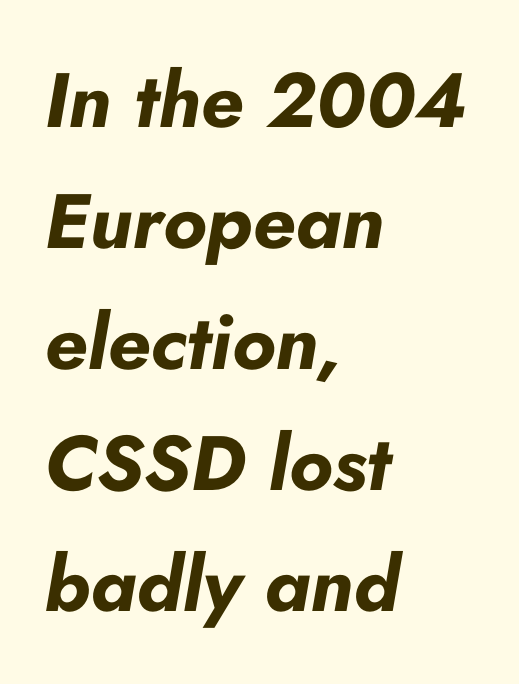
{"italic": "yes", "lean": "right", "slant_degrees": 10, "bold": "yes", "weight": "bold", "width": "normal", "stroke_contrast": "low", "x_height": "small", "monospaced": "no", "underline": "no", "align": "left", "line_spacing": "normal", "line_spacing_ratio": 1.57, "letter_spacing": "normal", "letter_spacing_em": 0.0, "glyph_px": 77}
